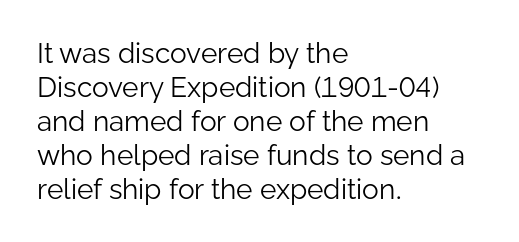
The image shows 28 px light sans-serif type, upright; set left-aligned, line spacing 1.21x, normal letter spacing, not underlined; low stroke contrast and a medium x-height.
